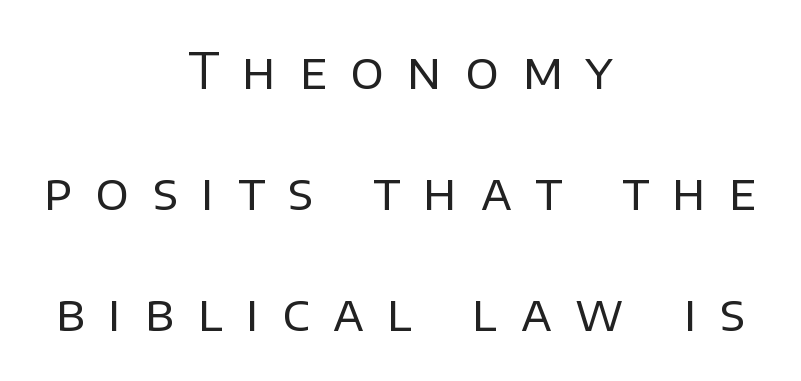
The image shows 49 px regular-weight sans-serif type, upright; set centered, loose line spacing (2.47x), unusually wide letter spacing (+0.48 em), not underlined; low stroke contrast and a large x-height.
